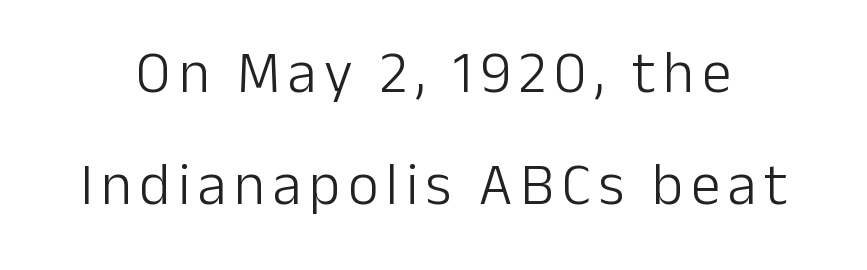
The letters stand straight up with perfectly vertical stems. Note the varied advance widths — an 'i' is clearly narrower than an 'm'. A quiet, ordinary-to-light weight characterises the typeface. Honestly, the rows look like they've been pulled way apart.
